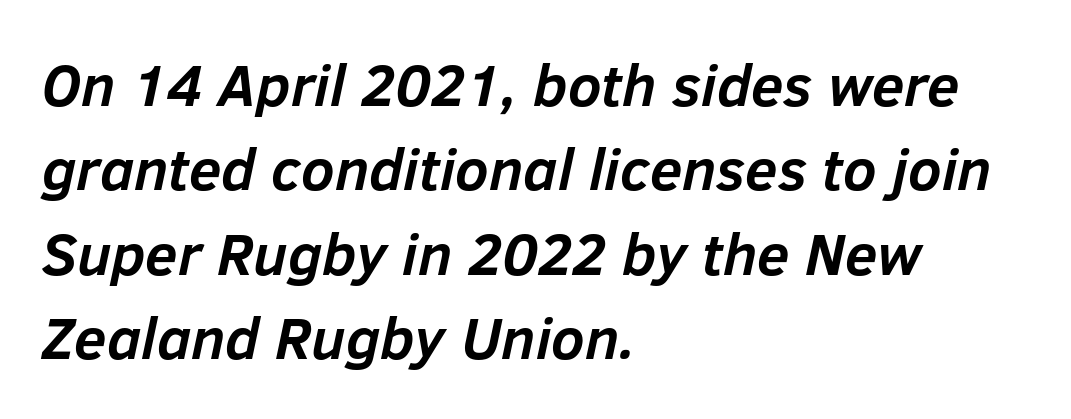
Q: Is the text bold? A: Yes.
Q: Is the text italic (slanted)? A: Yes, it leans right by about 12 degrees.
Q: Is the text underlined? A: No.
Q: How is the paragraph aligned? A: Left-aligned.
Q: Is the spacing between letters normal or unusually wide? A: Normal.
Q: Is the spacing between lines tight, normal or loose? A: Normal.
Q: Width (condensed, normal, or wide)? A: Normal.
Q: Stroke contrast? A: Low.
Q: x-height? A: Medium.
Q: Monospaced? A: No.
